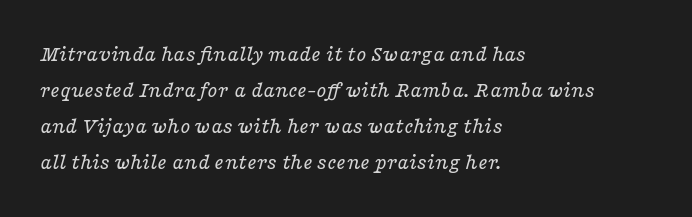
{"italic": "yes", "lean": "right", "slant_degrees": 16, "bold": "no", "underline": "no", "align": "left", "line_spacing": "normal", "line_spacing_ratio": 1.56, "letter_spacing": "normal", "letter_spacing_em": 0.0, "glyph_px": 23}
